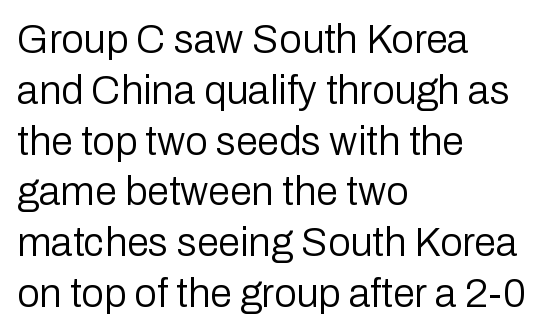
Varying glyph widths throughout — classic text-font behaviour. Students, observe: this is what conventionally led text looks like. The glyphs in this specimen are sans serif. Check under the words: just untouched page. This sample is left-justified, so line endings fall wherever the words run out. Inter-character spacing is left at the font's built-in metrics.
